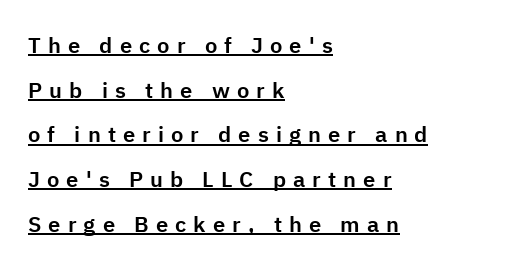
Line beginnings align vertically; line endings do not. The typesetter has applied underlining to the passage shown. Quick note: not italic, upright. These lines stand farther apart than default settings would place them.
